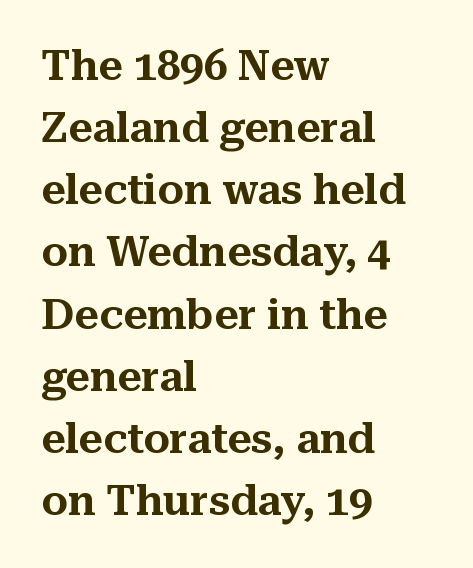
{"serif": "yes", "italic": "no", "width": "normal", "stroke_contrast": "medium", "x_height": "medium", "monospaced": "no", "underline": "no", "align": "left", "line_spacing": "normal", "line_spacing_ratio": 1.48, "letter_spacing": "normal", "letter_spacing_em": 0.0, "glyph_px": 42}
